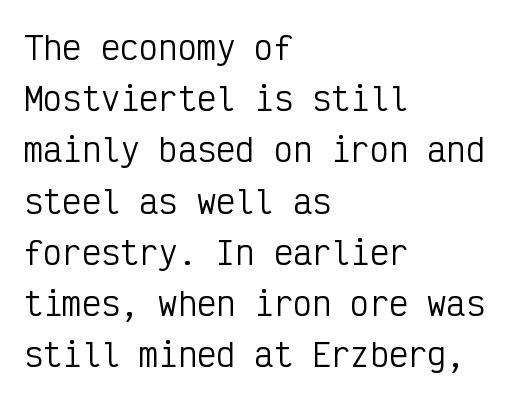
The letters sit at their default tracking, neither squeezed nor spread. Horizontal bands of white between lines are of average thickness. A classic flush-left, rag-right setting is used for this passage. No italicization has been applied; the sample stays upright. These lines are rendered in a fixed-pitch font.
